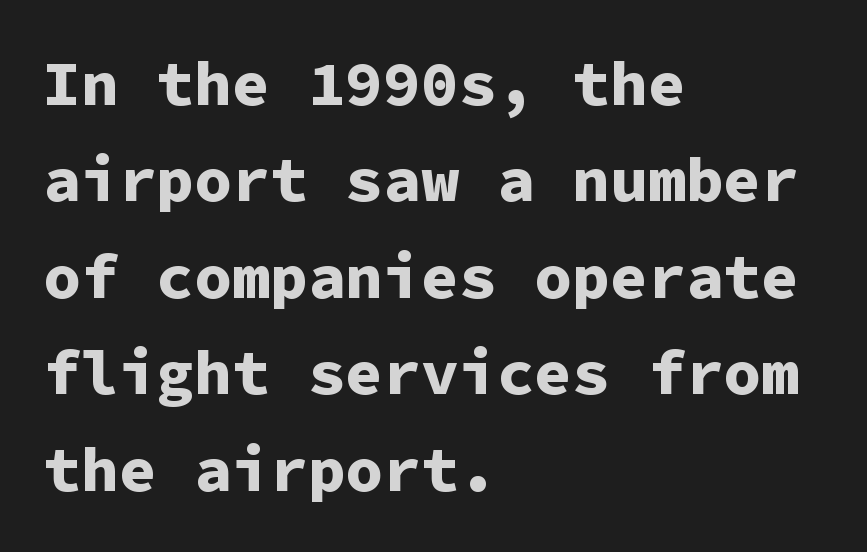
Q: Is the text bold? A: Yes.
Q: Is the text italic (slanted)? A: No, it is upright.
Q: Is the typeface a serif or a sans-serif typeface? A: Sans-serif.
Q: Is the text underlined? A: No.
Q: How is the paragraph aligned? A: Left-aligned.
Q: Is the spacing between letters normal or unusually wide? A: Normal.
Q: Is the spacing between lines tight, normal or loose? A: Normal.
Q: Width (condensed, normal, or wide)? A: Normal.
Q: Stroke contrast? A: Low.
Q: x-height? A: Medium.
Q: Monospaced? A: Yes.
